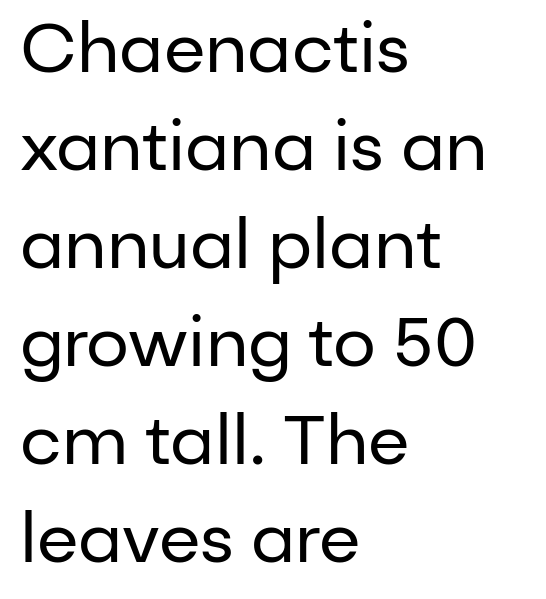
The image shows 68 px regular-weight sans-serif type, upright; set left-aligned, normal line spacing (1.44x), normal letter spacing, not underlined; low stroke contrast and a medium x-height.
